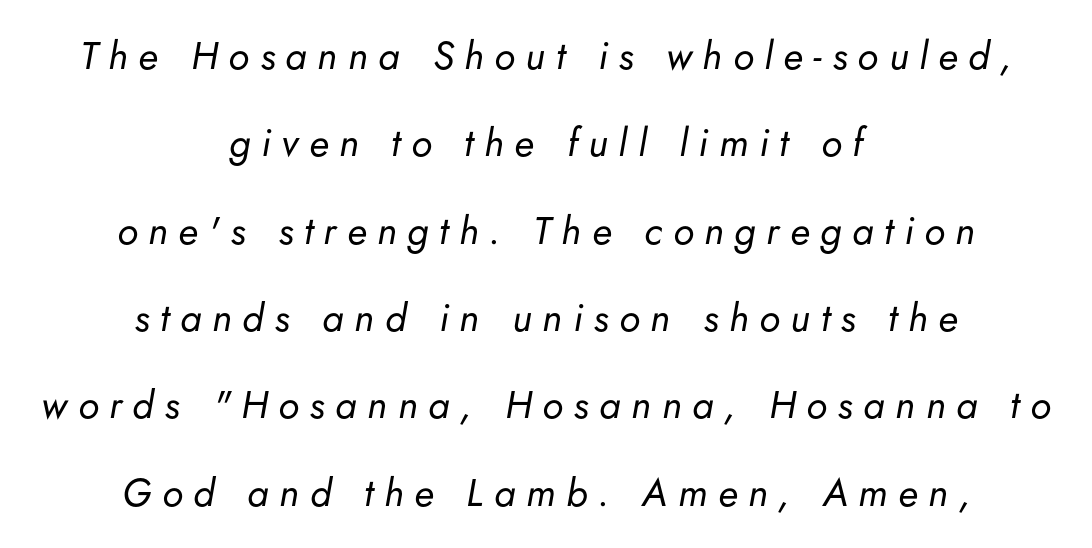
Q: Is the text bold? A: No.
Q: Is the text italic (slanted)? A: Yes, it leans right by about 5 degrees.
Q: Is the text underlined? A: No.
Q: How is the paragraph aligned? A: Centered.
Q: Is the spacing between letters normal or unusually wide? A: Unusually wide.
Q: Is the spacing between lines tight, normal or loose? A: Loose.
Q: Width (condensed, normal, or wide)? A: Normal.
Q: Stroke contrast? A: Low.
Q: x-height? A: Small.
Q: Monospaced? A: No.
